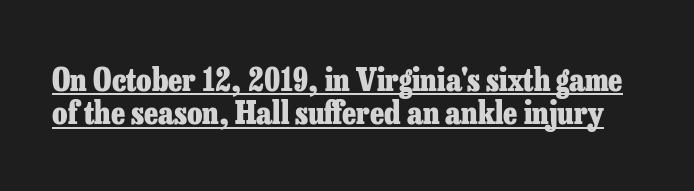
The image shows 31 px heavy serif type, upright; set tight line spacing (1.08x), normal letter spacing, underlined; low stroke contrast and a medium x-height.
